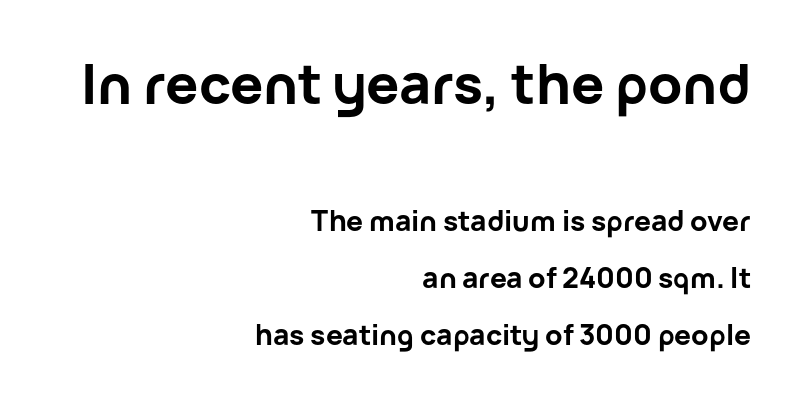
Q: Is the text bold? A: Yes.
Q: Is the text italic (slanted)? A: No, it is upright.
Q: Is the typeface a serif or a sans-serif typeface? A: Sans-serif.
Q: Is the text underlined? A: No.
Q: How is the paragraph aligned? A: Right-aligned.
Q: Is the spacing between letters normal or unusually wide? A: Normal.
Q: Is the spacing between lines tight, normal or loose? A: Loose.
Q: Which block of text is set in a larger size, the first (top) or the second (bottom)? A: The first (top) one.
Q: Width (condensed, normal, or wide)? A: Normal.
Q: Stroke contrast? A: Low.
Q: x-height? A: Medium.
Q: Monospaced? A: No.
